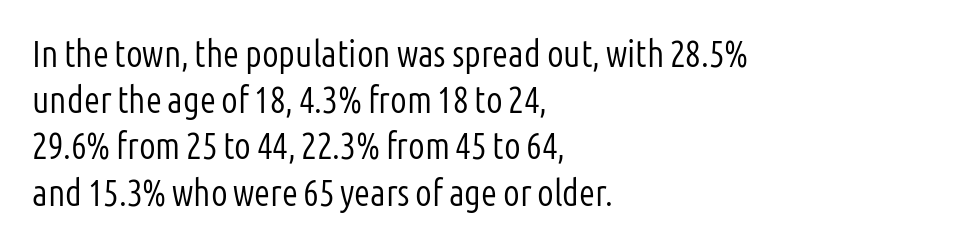
The image shows 37 px light, condensed sans-serif type, upright; set left-aligned, normal line spacing (1.25x), normal letter spacing, not underlined; low stroke contrast and a medium x-height.
